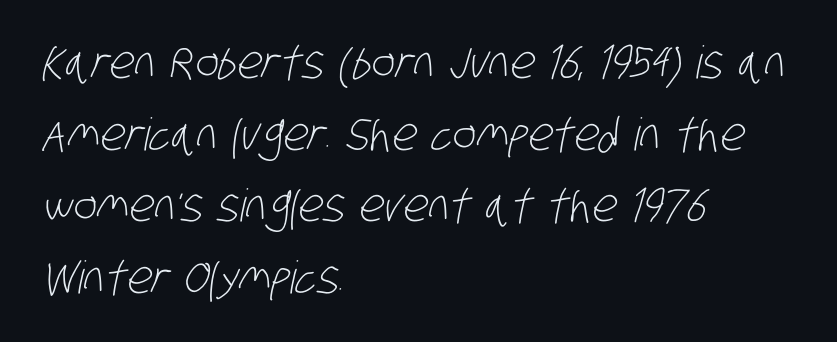
The letters advance in unequal steps, a hallmark of proportional type. The line texture is even and compact thanks to regular tracking. Does the type have serifs? No, each stem ends abruptly. Normally led — the rows are evenly, conventionally spaced. Letters rest on an invisible, unmarked baseline.
